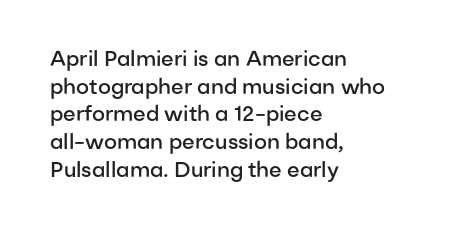
The image shows 21 px text type, upright; set left-aligned, normal line spacing (1.32x), normal letter spacing, not underlined.
